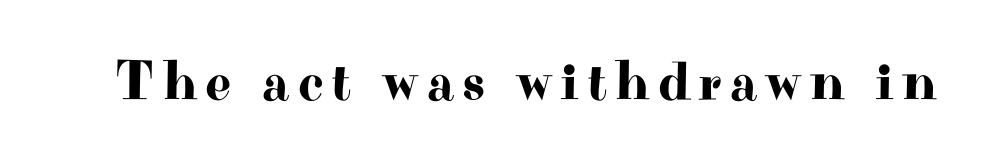
Q: Is the text italic (slanted)? A: No, it is upright.
Q: Is the typeface a serif or a sans-serif typeface? A: Serif.
Q: Is the text underlined? A: No.
Q: Width (condensed, normal, or wide)? A: Wide.
Q: Stroke contrast? A: High.
Q: x-height? A: Small.
Q: Monospaced? A: No.
